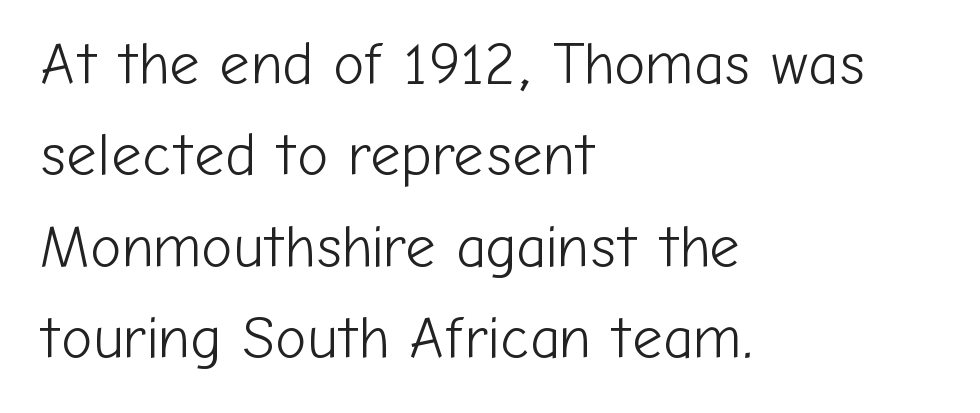
Q: Is the text bold? A: No.
Q: Is the text italic (slanted)? A: No, it is upright.
Q: Is the typeface a serif or a sans-serif typeface? A: Sans-serif.
Q: Is the text underlined? A: No.
Q: How is the paragraph aligned? A: Left-aligned.
Q: Is the spacing between letters normal or unusually wide? A: Normal.
Q: Is the spacing between lines tight, normal or loose? A: Normal.
Q: Width (condensed, normal, or wide)? A: Normal.
Q: Stroke contrast? A: Low.
Q: x-height? A: Medium.
Q: Monospaced? A: No.
